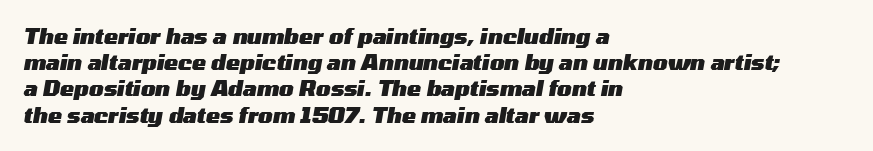
Notice how descenders clear the ascenders below comfortably — that's standard leading. The passage shown is not underscored anywhere. These lines are set flush left with a ragged right edge. Quick note: italic. This is heavy type, rendered in bold.
